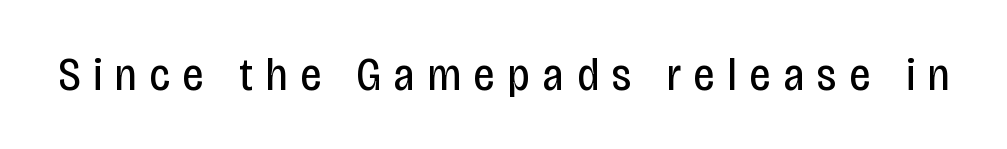
The image shows 47 px regular-weight, condensed sans-serif type, upright; set unusually wide letter spacing (+0.28 em), not underlined; low stroke contrast and a large x-height.
